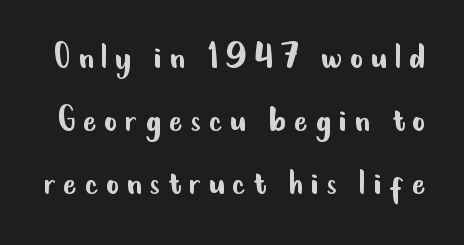
The space directly below the letters is spotless. Notice how the stems are strictly vertical — no italics here. This sample has the flowing, uneven cadence of proportional lettering. Students, observe: this is what conventionally led text looks like. Heaviness? Minimal to ordinary, like unemphasized prose.
